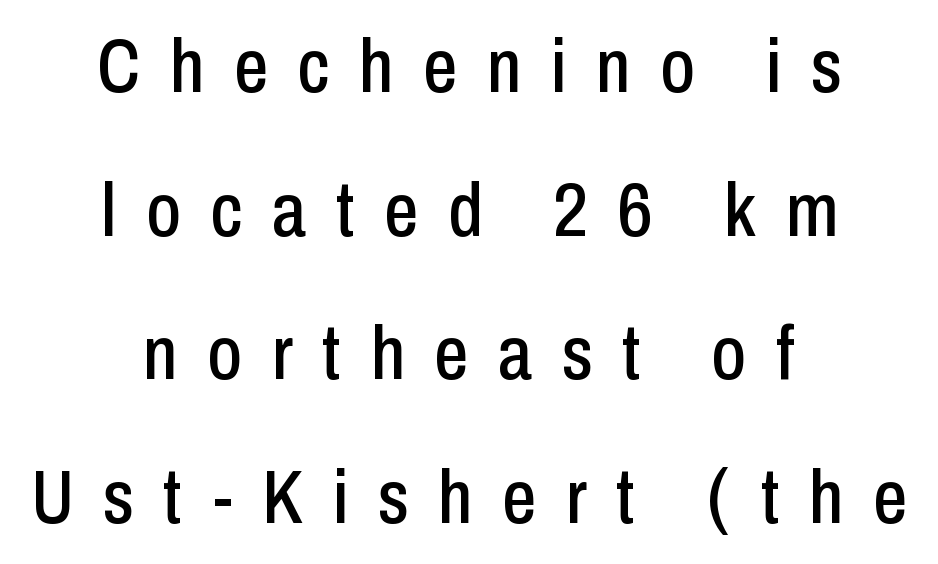
The image shows 76 px condensed sans-serif type, upright; set centered, line spacing 1.89x, unusually wide letter spacing (+0.39 em), not underlined; low stroke contrast and a medium x-height.
